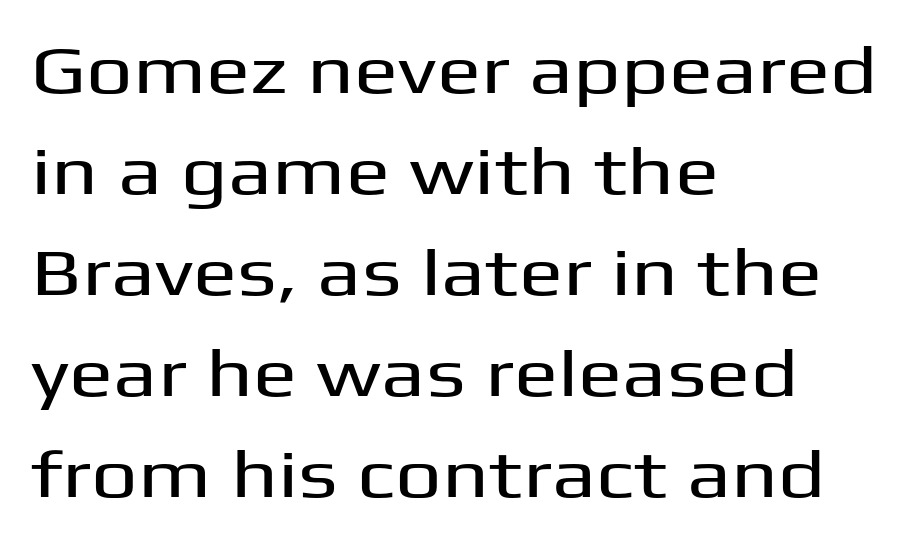
Q: Is the text italic (slanted)? A: No, it is upright.
Q: Is the typeface a serif or a sans-serif typeface? A: Sans-serif.
Q: Is the text underlined? A: No.
Q: How is the paragraph aligned? A: Left-aligned.
Q: Is the spacing between letters normal or unusually wide? A: Normal.
Q: Is the spacing between lines tight, normal or loose? A: Normal.
Q: Width (condensed, normal, or wide)? A: Wide.
Q: Stroke contrast? A: Medium.
Q: x-height? A: Medium.
Q: Monospaced? A: No.
